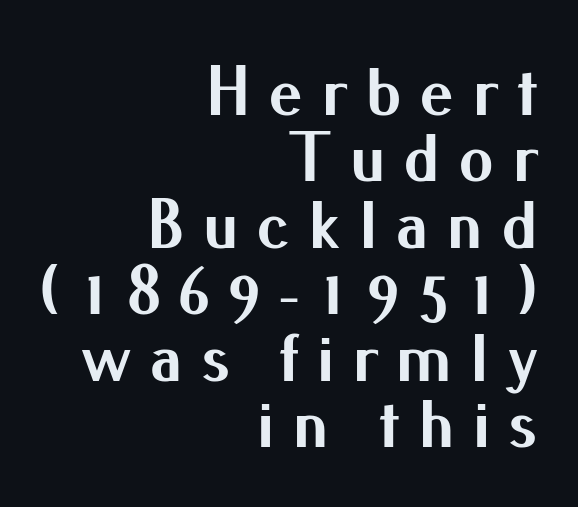
The image shows 70 px bold sans-serif type, upright; set right-aligned, tight line spacing (0.95x), unusually wide letter spacing (+0.25 em), not underlined; medium stroke contrast and a small x-height.
